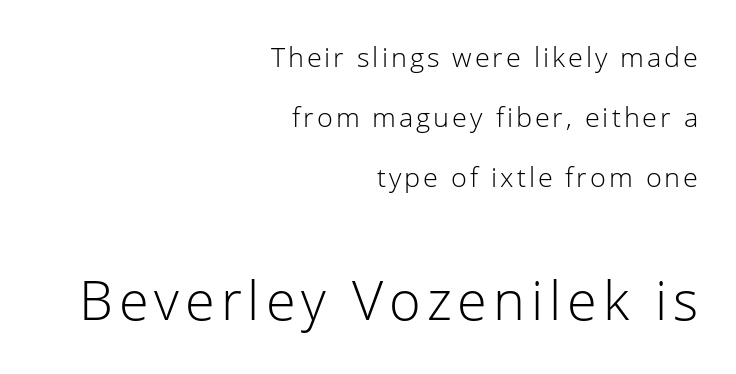
Q: Is the text bold? A: No.
Q: Is the text italic (slanted)? A: No, it is upright.
Q: Is the typeface a serif or a sans-serif typeface? A: Sans-serif.
Q: Is the text underlined? A: No.
Q: How is the paragraph aligned? A: Right-aligned.
Q: Is the spacing between lines tight, normal or loose? A: Loose.
Q: Which block of text is set in a larger size, the first (top) or the second (bottom)? A: The second (bottom) one.
Q: Width (condensed, normal, or wide)? A: Normal.
Q: Stroke contrast? A: Low.
Q: x-height? A: Medium.
Q: Monospaced? A: No.
